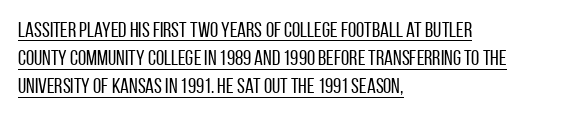
{"italic": "no", "bold": "no", "underline": "yes", "align": "left", "line_spacing": "normal", "line_spacing_ratio": 1.34, "letter_spacing": "normal", "letter_spacing_em": 0.0, "glyph_px": 21}
